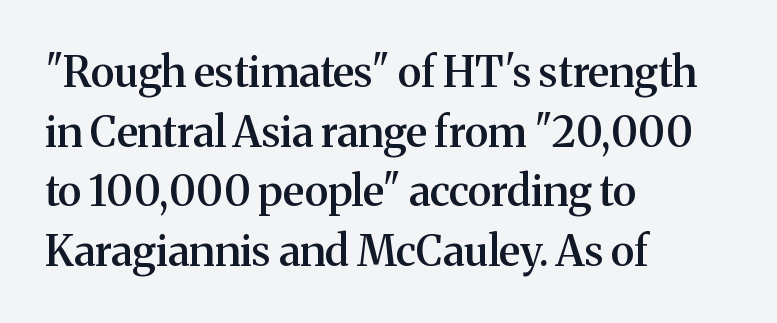
Each row of text sits above clean, open space. Unlike italic type, these characters show no tilt at all. Students, this is semibold: more ink than regular, less than bold. The lines are quadded left.
